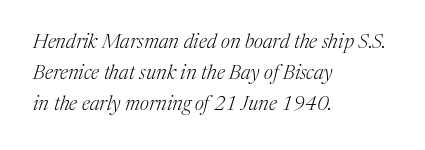
One glance says typical: line gaps are just what's usual. Left-aligned paragraph, ragged on the right. These lines were composed using italics. No letter is thick-stroked: the sample isn't bold. Type without underlining. Nobody touched the tracking dial on this one.
